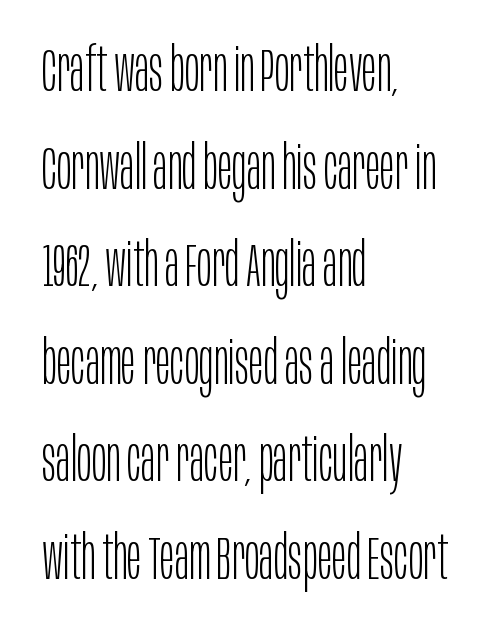
The letterforms sit at book weight or below. Successive baselines arrive at the customary interval. How are the letters spaced? Ordinarily, with no added tracking. The string is rendered with underlining switched off. The font's upright variant was chosen for this text. The ragged edge is on the right, which tells us the setting is flush left.
